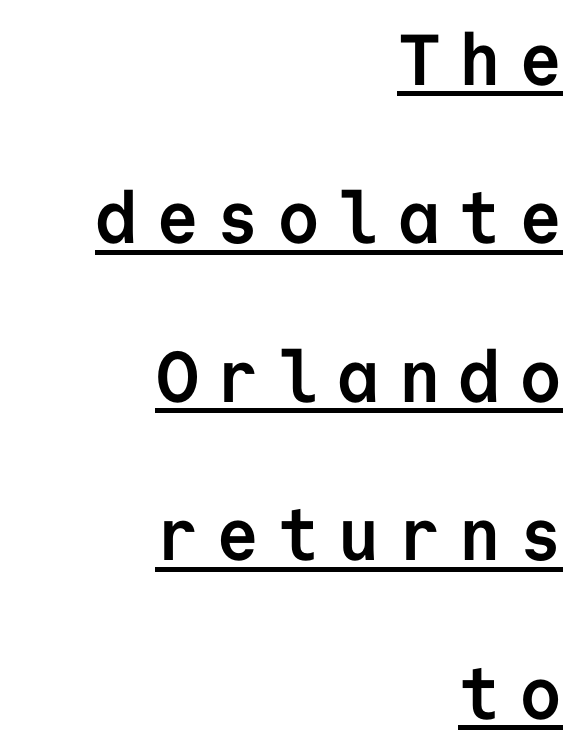
{"serif": "no", "italic": "no", "bold": "yes", "weight": "semibold", "width": "normal", "stroke_contrast": "low", "x_height": "medium", "monospaced": "yes", "underline": "yes", "align": "right", "line_spacing": "loose", "line_spacing_ratio": 2.2, "letter_spacing": "wide", "letter_spacing_em": 0.24, "glyph_px": 72}
